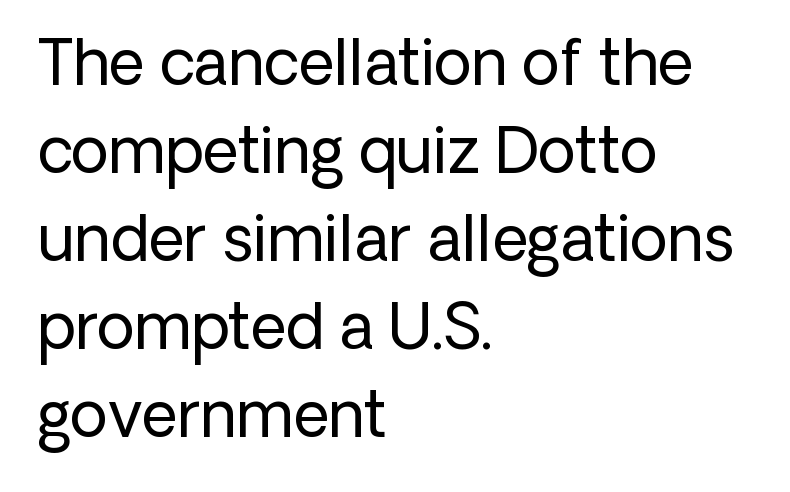
The type is set solid horizontally, with unmodified tracking. Leading: standard. You can tell it's not italic because the verticals are truly vertical. Just letters on the line, the space beneath them empty.
